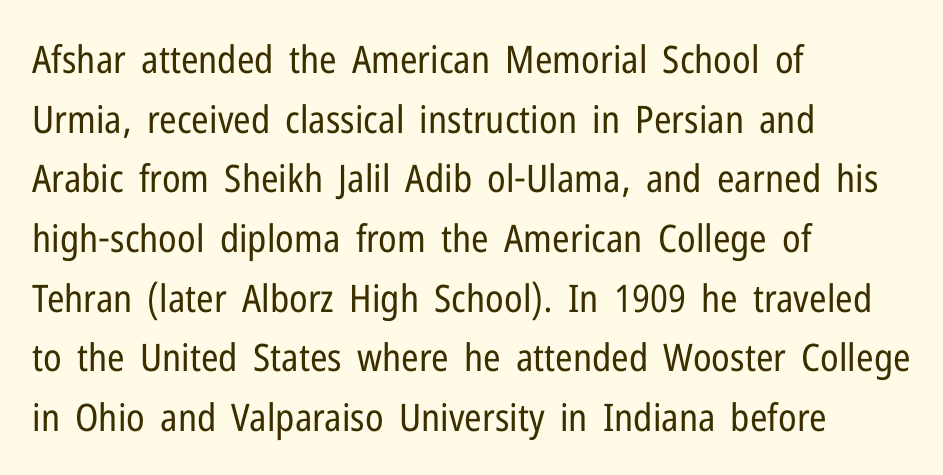
Q: Is the text bold? A: No.
Q: Is the text italic (slanted)? A: No, it is upright.
Q: Is the typeface a serif or a sans-serif typeface? A: Sans-serif.
Q: Is the text underlined? A: No.
Q: How is the paragraph aligned? A: Left-aligned.
Q: Is the spacing between letters normal or unusually wide? A: Normal.
Q: Is the spacing between lines tight, normal or loose? A: Normal.
Q: Width (condensed, normal, or wide)? A: Condensed.
Q: Stroke contrast? A: Low.
Q: x-height? A: Medium.
Q: Monospaced? A: No.
